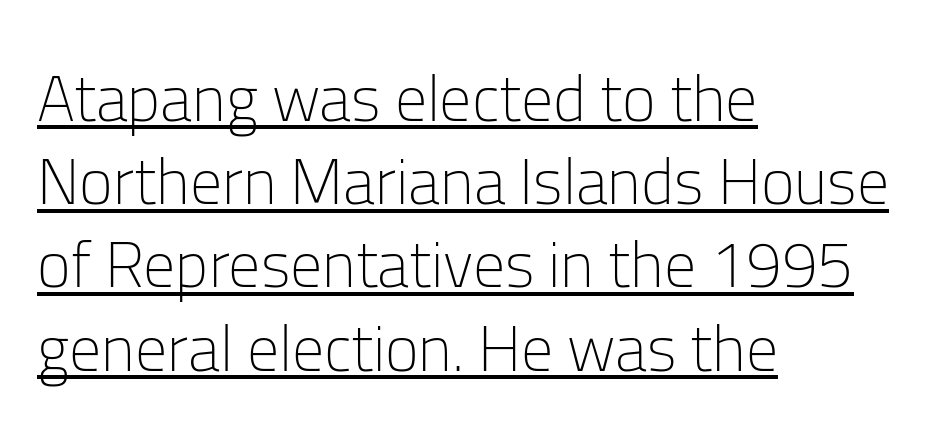
{"serif": "no", "italic": "no", "bold": "no", "weight": "light", "width": "normal", "stroke_contrast": "low", "x_height": "medium", "monospaced": "no", "underline": "yes", "align": "left", "line_spacing": "normal", "line_spacing_ratio": 1.3, "letter_spacing": "normal", "letter_spacing_em": 0.0, "glyph_px": 64}
